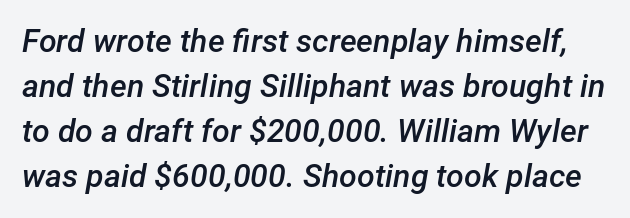
{"italic": "yes", "lean": "right", "slant_degrees": 12, "bold": "semi", "weight": "semibold", "width": "normal", "stroke_contrast": "low", "x_height": "medium", "monospaced": "no", "underline": "no", "line_spacing": "normal", "line_spacing_ratio": 1.41, "letter_spacing": "normal", "letter_spacing_em": 0.0, "glyph_px": 32}
